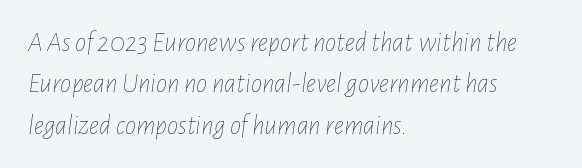
The image shows 28 px thin, condensed type, italic (leaning right); set left-aligned, normal line spacing (1.48x), normal letter spacing, not underlined; low stroke contrast and a medium x-height.
